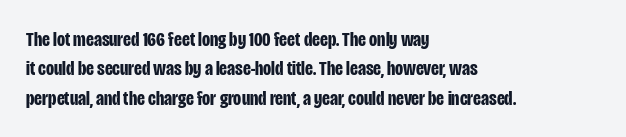
Posture: upright roman. Underlining? Definitely not there. Each line starts at the same left margin while the right side varies. Stroke thickness is high; the sample reads as a true bold. The block of text has a typical density, with ordinary space between rows.
